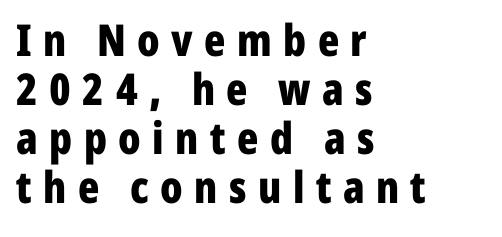
The image shows 44 px bold, condensed sans-serif type, upright; set left-aligned, tight line spacing (1.11x), unusually wide letter spacing (+0.26 em), not underlined; low stroke contrast and a medium x-height.
